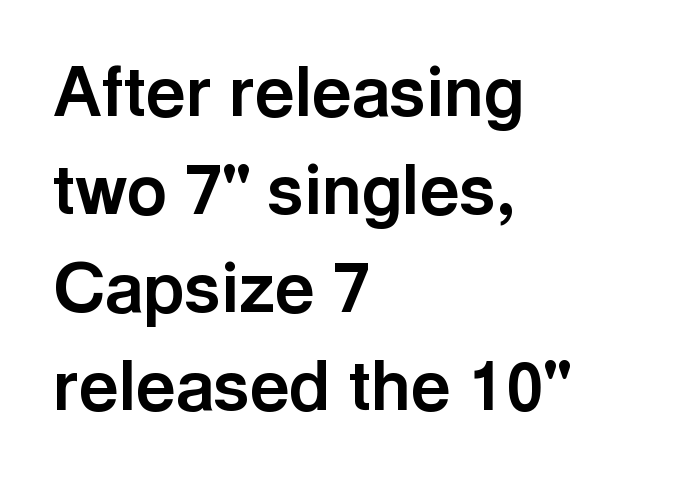
The image shows 69 px bold sans-serif type, upright; set left-aligned, normal line spacing (1.42x), normal letter spacing, not underlined; a medium x-height.
